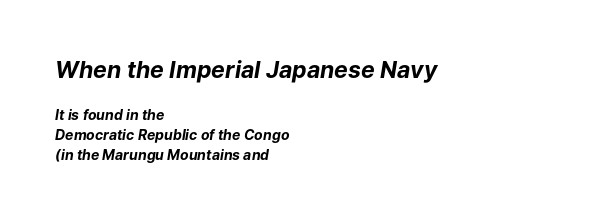
The image shows 23 px bold type, italic (leaning right); set left-aligned, normal line spacing (1.42x), normal letter spacing, not underlined; the first (top) block is 1.64x larger.
